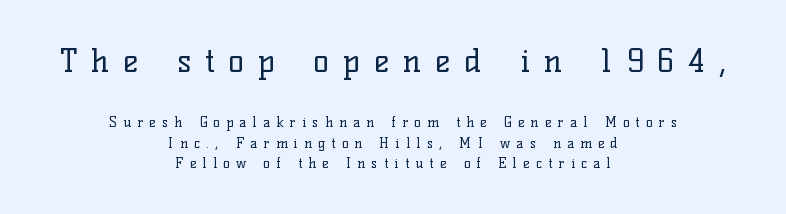
Q: Is the text bold? A: No.
Q: Is the text italic (slanted)? A: No, it is upright.
Q: Is the typeface a serif or a sans-serif typeface? A: Serif.
Q: Is the text underlined? A: No.
Q: How is the paragraph aligned? A: Centered.
Q: Is the spacing between letters normal or unusually wide? A: Unusually wide.
Q: Is the spacing between lines tight, normal or loose? A: Normal.
Q: Which block of text is set in a larger size, the first (top) or the second (bottom)? A: The first (top) one.
Q: Width (condensed, normal, or wide)? A: Normal.
Q: Stroke contrast? A: Low.
Q: x-height? A: Medium.
Q: Monospaced? A: No.
